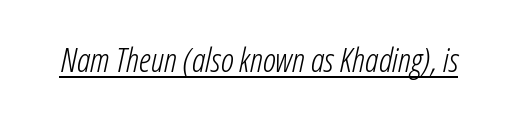
Q: Is the text bold? A: No.
Q: Is the text italic (slanted)? A: Yes, it leans right by about 12 degrees.
Q: Is the text underlined? A: Yes.
Q: Is the spacing between letters normal or unusually wide? A: Normal.
Q: Width (condensed, normal, or wide)? A: Condensed.
Q: Stroke contrast? A: Low.
Q: x-height? A: Medium.
Q: Monospaced? A: No.
